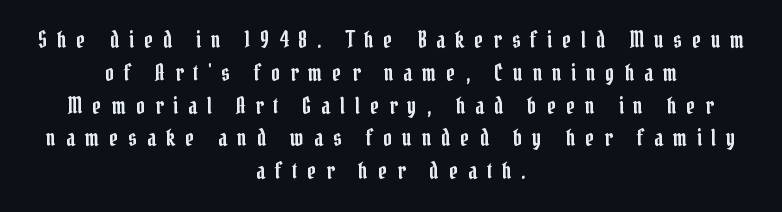
Q: Is the text italic (slanted)? A: No, it is upright.
Q: Is the text underlined? A: No.
Q: How is the paragraph aligned? A: Centered.
Q: Is the spacing between letters normal or unusually wide? A: Unusually wide.
Q: Is the spacing between lines tight, normal or loose? A: Normal.
